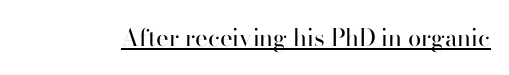
Q: Is the text bold? A: No.
Q: Is the text italic (slanted)? A: No, it is upright.
Q: Is the text underlined? A: Yes.
Q: Is the spacing between letters normal or unusually wide? A: Normal.
